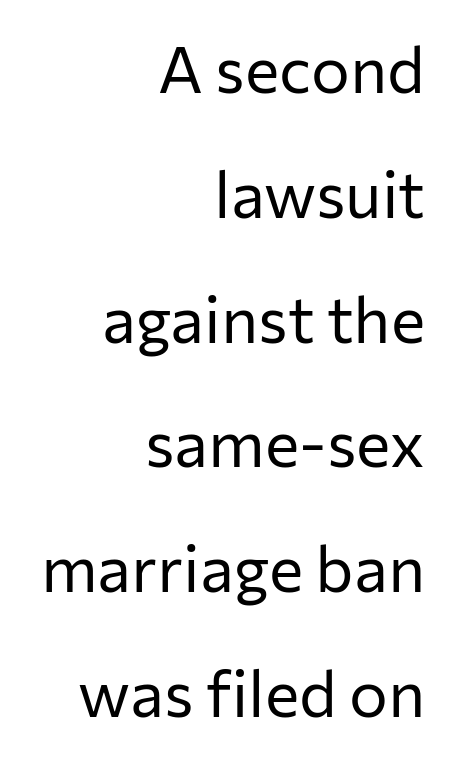
{"serif": "no", "italic": "no", "bold": "no", "weight": "regular", "width": "normal", "stroke_contrast": "low", "x_height": "medium", "monospaced": "no", "underline": "no", "align": "right", "line_spacing": "loose", "line_spacing_ratio": 1.92, "letter_spacing": "normal", "letter_spacing_em": 0.0, "glyph_px": 65}
